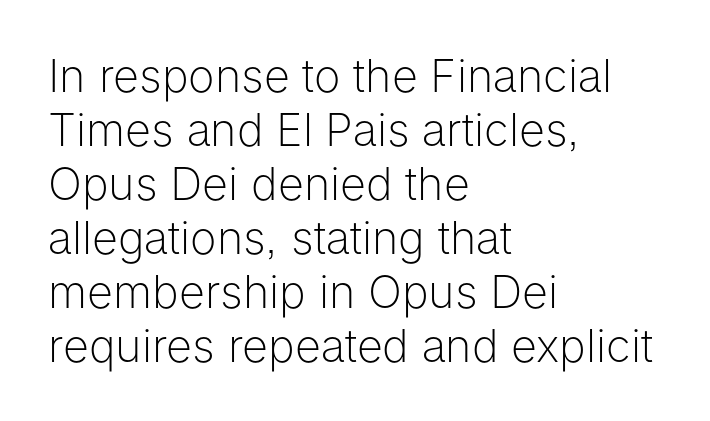
The image shows 45 px light sans-serif type, upright; set left-aligned, line spacing 1.2x, normal letter spacing, not underlined; low stroke contrast and a medium x-height.
